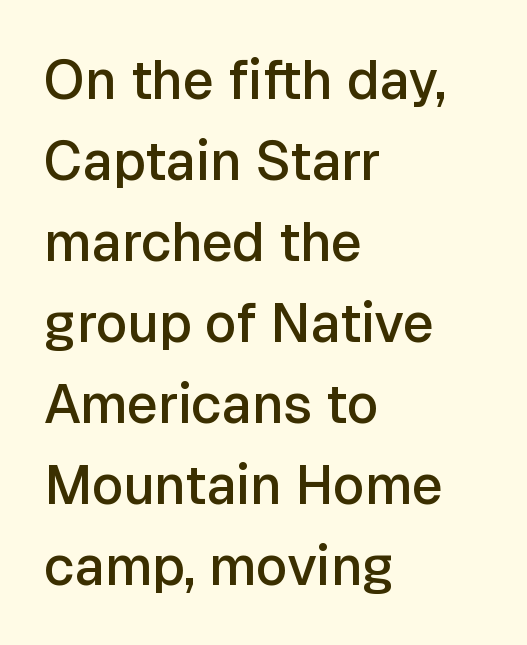
A fair bit of extra ink — the face is semibold, not bold. Each line starts at the same left margin while the right side varies. Posture: straight, roman, zero tilt. Any mark beneath the type? The region is blank. Each letter keeps its own natural width here, so spacing adapts to shape. Evenly set lines give the paragraph a standard silhouette.
